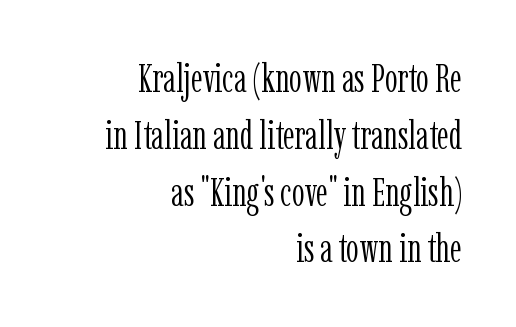
Proportional: the letters do not fall into vertical columns. Look at the bottom of the vertical strokes: they flare into serifs here. Honestly, the row spacing looks completely unremarkable. Plain, unruled lines of type.
